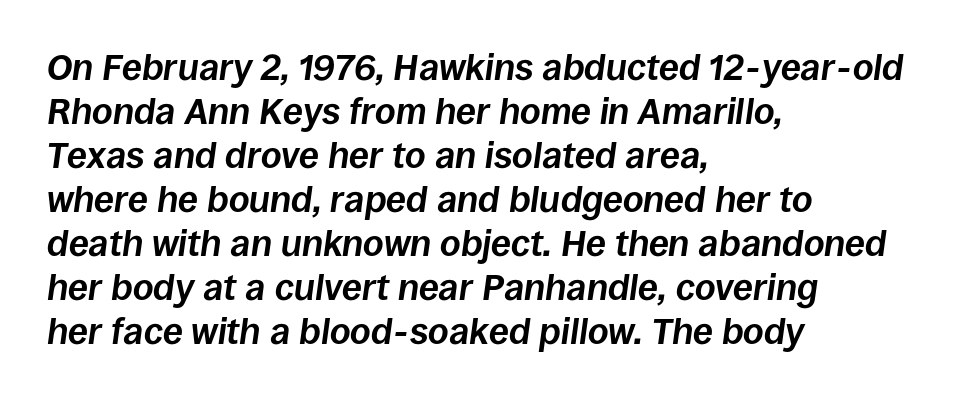
Q: Is the text bold? A: Yes.
Q: Is the text italic (slanted)? A: Yes, it leans right by about 8 degrees.
Q: Is the text underlined? A: No.
Q: How is the paragraph aligned? A: Left-aligned.
Q: Is the spacing between letters normal or unusually wide? A: Normal.
Q: Width (condensed, normal, or wide)? A: Normal.
Q: Stroke contrast? A: Low.
Q: x-height? A: Large.
Q: Monospaced? A: No.
